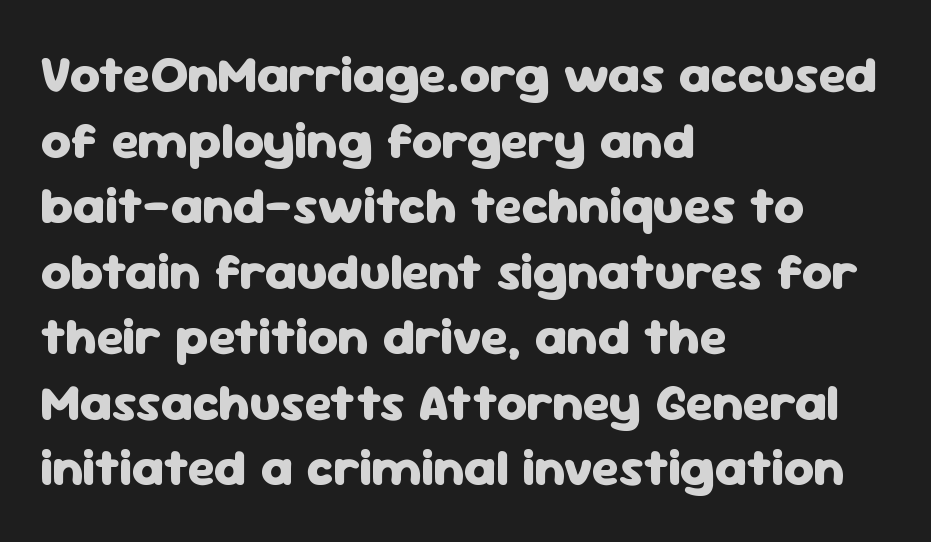
Lines of text with bare space underneath. The face used here is proportionally spaced, like ordinary book or web type. Horizontal alignment here is leftward, the default for most running prose. Compared with typical paragraphs, the rows here are spaced about the same.
